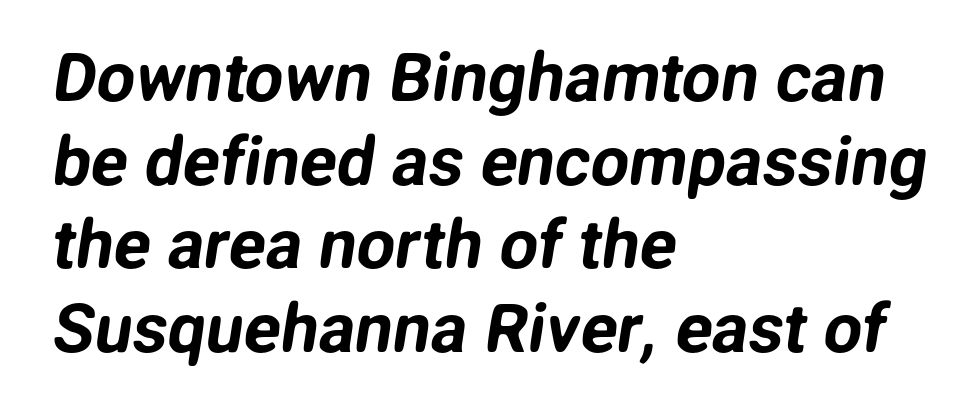
{"serif": "no", "width": "normal", "stroke_contrast": "low", "x_height": "medium", "monospaced": "no", "underline": "no", "align": "left", "line_spacing_ratio": 1.23, "letter_spacing": "normal", "letter_spacing_em": 0.0, "glyph_px": 68}
